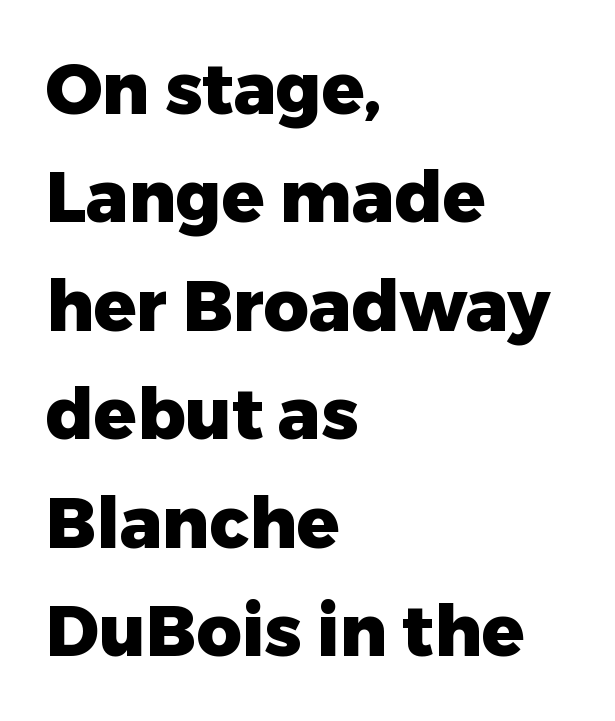
{"serif": "no", "italic": "no", "bold": "yes", "weight": "heavy", "width": "normal", "stroke_contrast": "low", "x_height": "medium", "monospaced": "no", "underline": "no", "align": "left", "line_spacing": "normal", "line_spacing_ratio": 1.55, "letter_spacing": "normal", "letter_spacing_em": 0.0, "glyph_px": 70}
